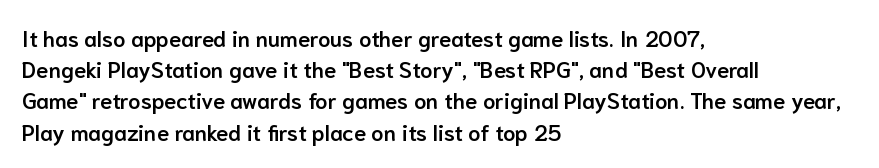
The image shows 22 px text type, upright; set left-aligned, normal line spacing (1.42x), normal letter spacing, not underlined.
